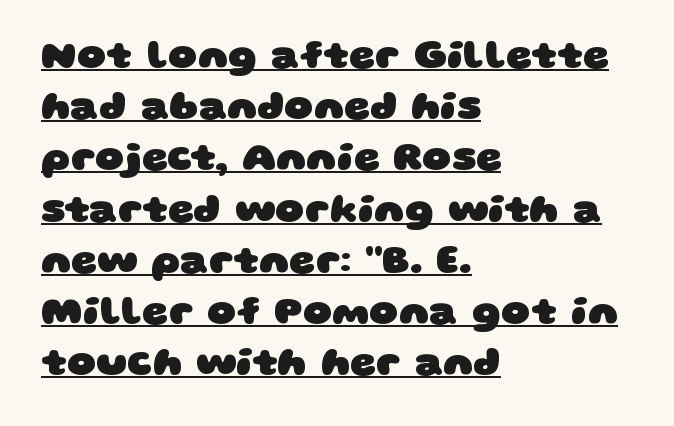
{"serif": "no", "bold": "yes", "weight": "heavy", "width": "wide", "stroke_contrast": "low", "x_height": "large", "monospaced": "no", "underline": "yes", "align": "left", "line_spacing": "normal", "line_spacing_ratio": 1.28, "letter_spacing": "normal", "letter_spacing_em": 0.0, "glyph_px": 40}
